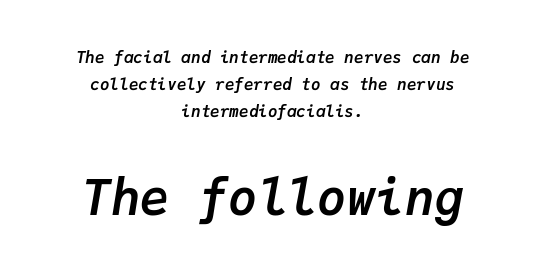
The image shows 49 px semibold type, italic (leaning right), monospaced; set centered, normal line spacing (1.7x), normal letter spacing, not underlined; the second (bottom) block is 3.06x larger; low stroke contrast and a medium x-height.
